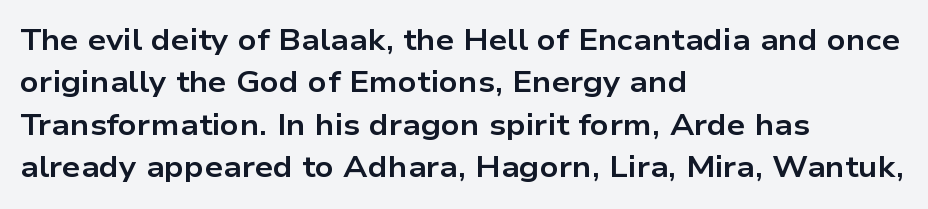
Q: Is the text bold? A: Yes.
Q: Is the text italic (slanted)? A: No, it is upright.
Q: Is the typeface a serif or a sans-serif typeface? A: Sans-serif.
Q: Is the text underlined? A: No.
Q: How is the paragraph aligned? A: Left-aligned.
Q: Is the spacing between letters normal or unusually wide? A: Normal.
Q: Is the spacing between lines tight, normal or loose? A: Normal.
Q: Width (condensed, normal, or wide)? A: Wide.
Q: Stroke contrast? A: Low.
Q: x-height? A: Medium.
Q: Monospaced? A: No.
